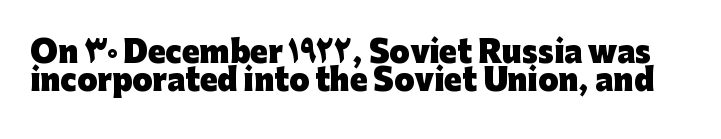
Q: Is the text bold? A: Yes.
Q: Is the text italic (slanted)? A: No, it is upright.
Q: Is the typeface a serif or a sans-serif typeface? A: Sans-serif.
Q: Is the text underlined? A: No.
Q: Is the spacing between letters normal or unusually wide? A: Normal.
Q: Is the spacing between lines tight, normal or loose? A: Tight.
Q: Width (condensed, normal, or wide)? A: Normal.
Q: Stroke contrast? A: Low.
Q: x-height? A: Medium.
Q: Monospaced? A: No.
